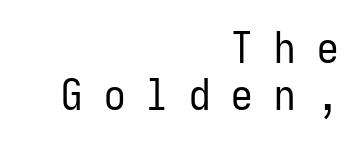
Rendered with straight, roman letterforms. Do the characters align in a grid? Yes, the font is monospaced. This block would grow much taller if given ordinary leading; it's compressed now. Lines of text with bare space underneath. Vertical stems look standard width or narrower in stroke.
